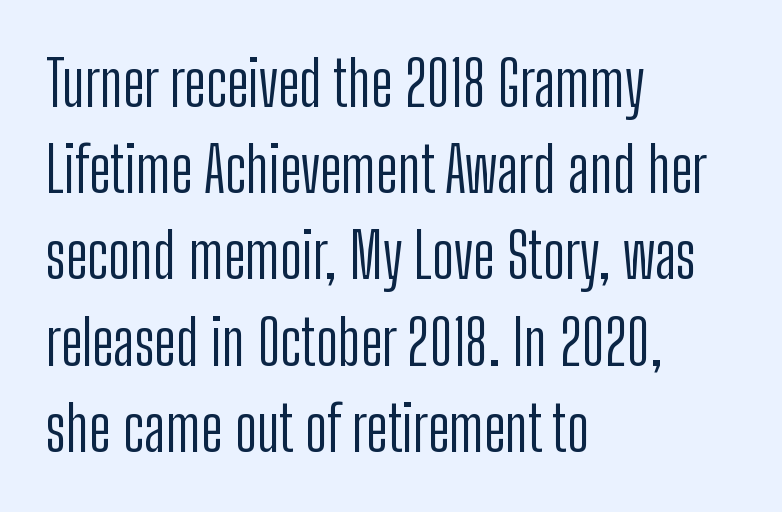
The passage is arranged the way most books set body copy — flush left. Plain, unruled lines of type. This sample uses a sans-serif face. The typeface has the unassuming heft of standard copy or less. Italic? Not at all — the glyphs are vertical. This sample has the flowing, uneven cadence of proportional lettering.
